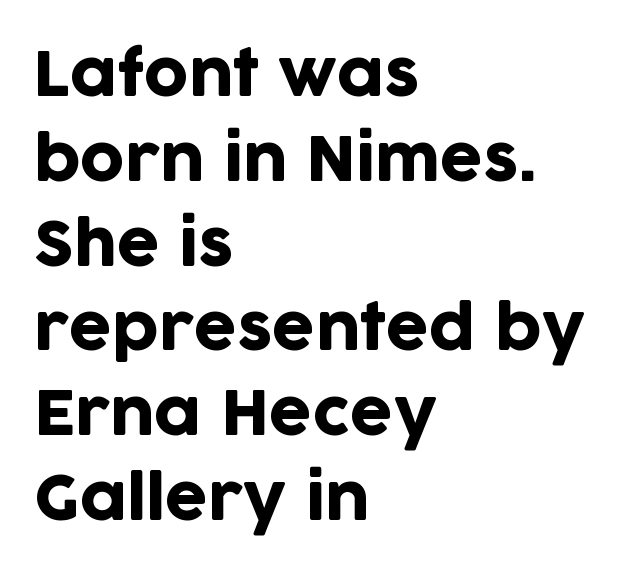
The image shows 61 px sans-serif type, upright; set left-aligned, normal line spacing (1.39x), normal letter spacing, not underlined; low stroke contrast and a large x-height.
